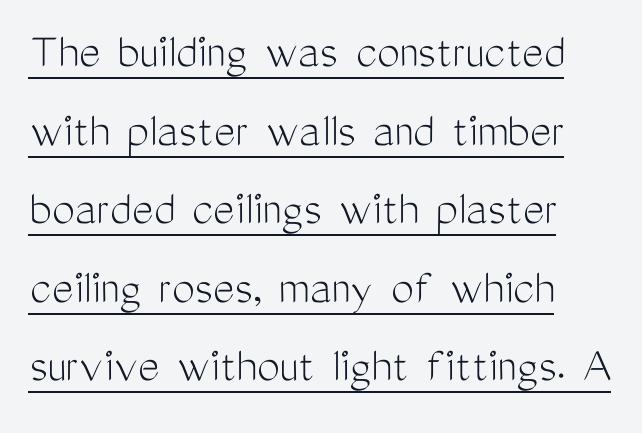
{"serif": "no", "italic": "no", "bold": "no", "weight": "light", "width": "condensed", "stroke_contrast": "medium", "x_height": "medium", "monospaced": "no", "underline": "yes", "align": "left", "line_spacing": "normal", "line_spacing_ratio": 1.54, "letter_spacing": "normal", "letter_spacing_em": 0.0, "glyph_px": 51}
